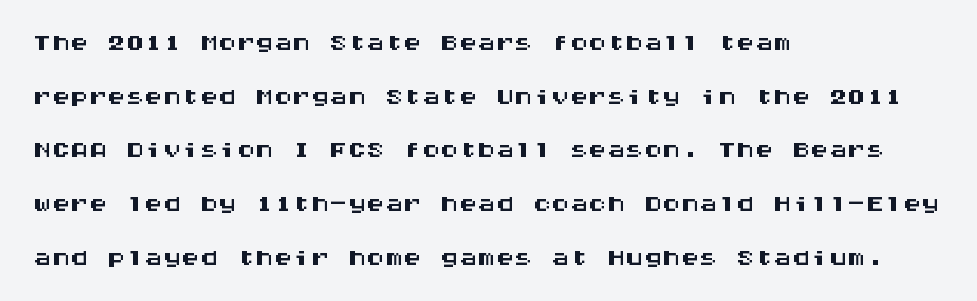
{"serif": "no", "italic": "no", "width": "wide", "stroke_contrast": "medium", "x_height": "large", "monospaced": "yes", "underline": "no", "align": "left", "line_spacing": "normal", "line_spacing_ratio": 1.45, "letter_spacing": "normal", "letter_spacing_em": 0.0, "glyph_px": 37}
